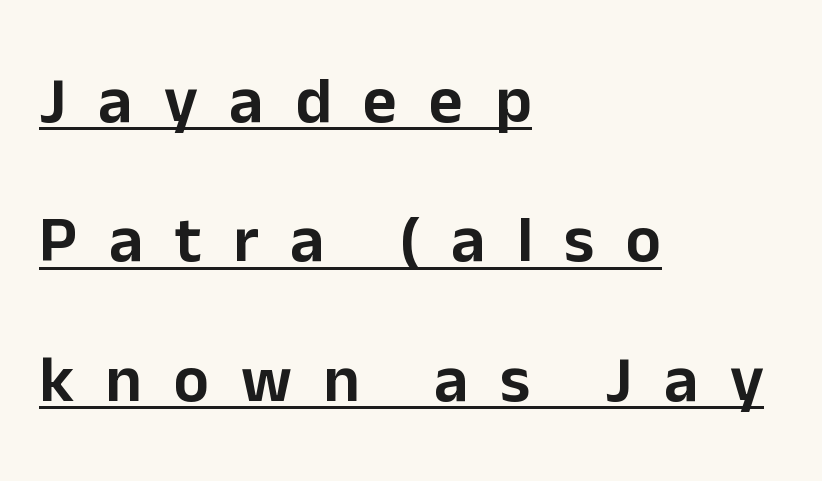
Vertical spacing — loose. The font family rendered here belongs to the sans-serif group. Caption: lettering with a line underneath. Casual observation: everything's shoved over to the left.
